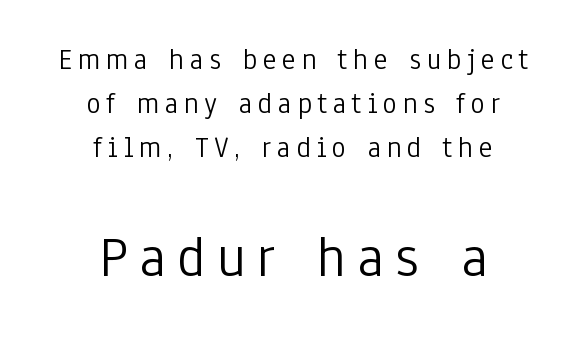
Q: Is the text bold? A: No.
Q: Is the text italic (slanted)? A: No, it is upright.
Q: Is the typeface a serif or a sans-serif typeface? A: Sans-serif.
Q: Is the text underlined? A: No.
Q: How is the paragraph aligned? A: Centered.
Q: Is the spacing between lines tight, normal or loose? A: Normal.
Q: Which block of text is set in a larger size, the first (top) or the second (bottom)? A: The second (bottom) one.
Q: Width (condensed, normal, or wide)? A: Condensed.
Q: Stroke contrast? A: Low.
Q: x-height? A: Medium.
Q: Monospaced? A: No.
